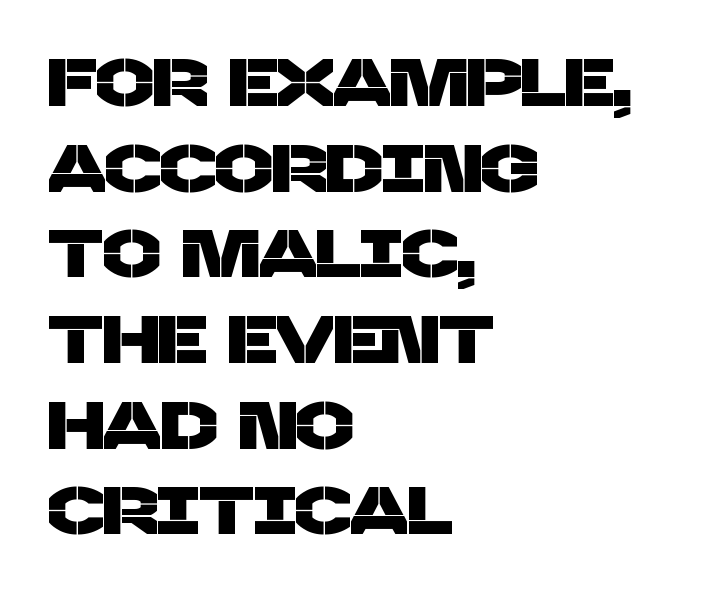
{"serif": "no", "width": "normal", "stroke_contrast": "low", "x_height": "large", "monospaced": "no", "underline": "no", "align": "left", "line_spacing": "normal", "line_spacing_ratio": 1.26, "letter_spacing": "normal", "letter_spacing_em": 0.0, "glyph_px": 68}
